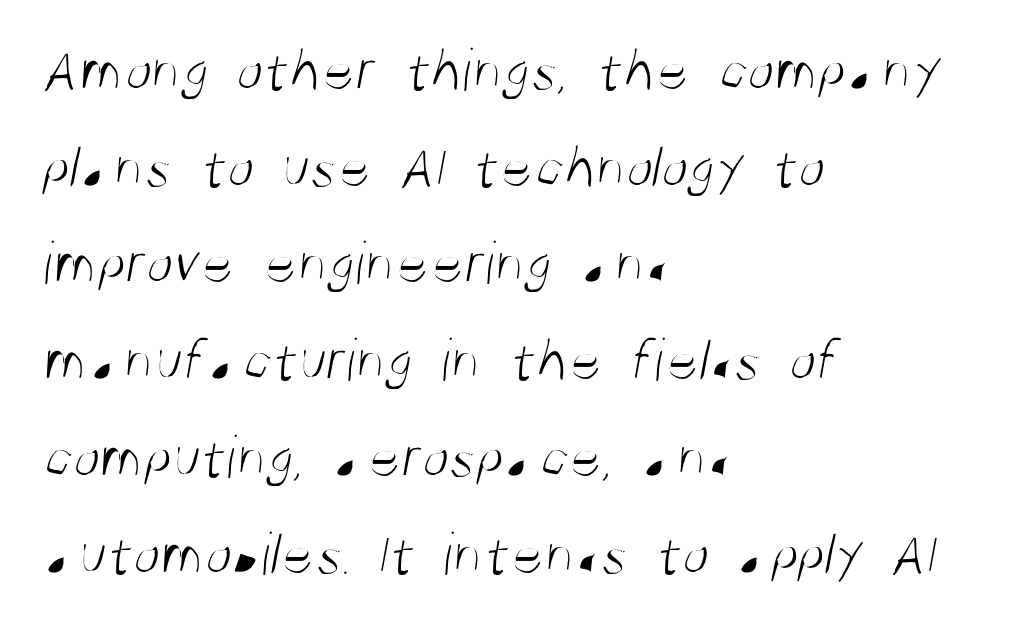
The line-height multiplier appears to be the usual default. This is not heavy type; no bold has been used. No feet cap the strokes, marking this as sans-serif type. You could not count columns in this text — the font is proportionally spaced.
